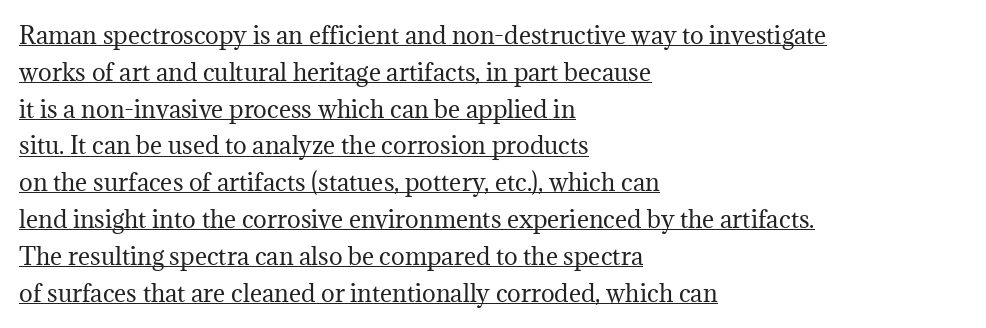
Q: Is the text bold? A: No.
Q: Is the text italic (slanted)? A: No, it is upright.
Q: Is the text underlined? A: Yes.
Q: How is the paragraph aligned? A: Left-aligned.
Q: Is the spacing between letters normal or unusually wide? A: Normal.
Q: Is the spacing between lines tight, normal or loose? A: Normal.
